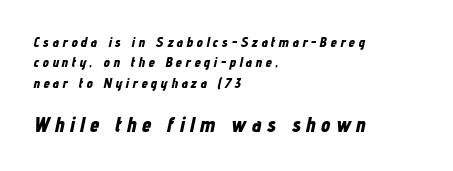
The image shows 21 px bold type, italic (leaning right); set left-aligned, normal line spacing (1.46x), unusually wide letter spacing (+0.25 em), not underlined; the second (bottom) block is 1.5x larger.
